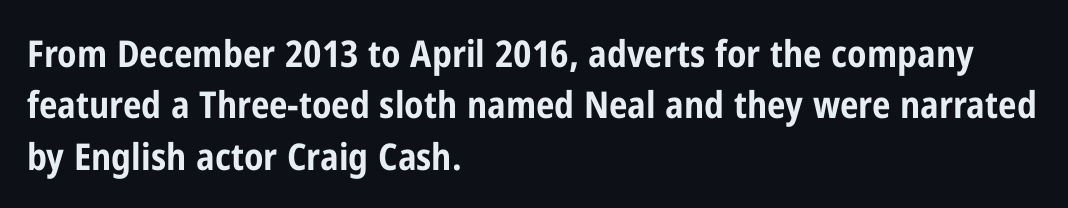
The image shows 37 px bold, condensed sans-serif type, upright; set left-aligned, normal line spacing (1.39x), normal letter spacing, not underlined; low stroke contrast and a medium x-height.
